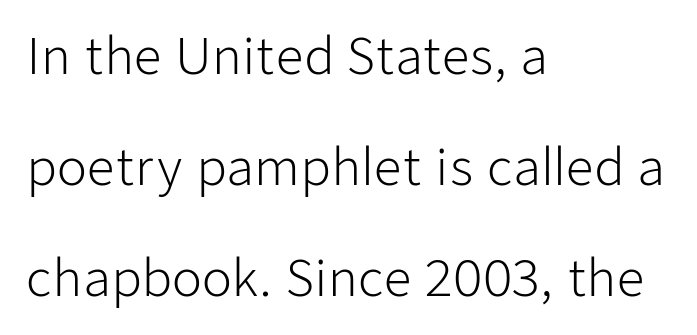
The image shows 49 px light sans-serif type, upright; set left-aligned, loose line spacing (2.27x), normal letter spacing, not underlined; low stroke contrast and a medium x-height.
